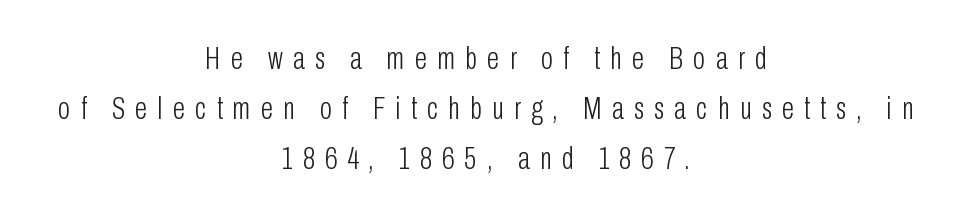
{"serif": "no", "italic": "no", "bold": "no", "weight": "light", "width": "condensed", "stroke_contrast": "low", "x_height": "medium", "monospaced": "no", "underline": "no", "align": "center", "line_spacing": "normal", "line_spacing_ratio": 1.57, "letter_spacing": "wide", "letter_spacing_em": 0.32, "glyph_px": 32}
